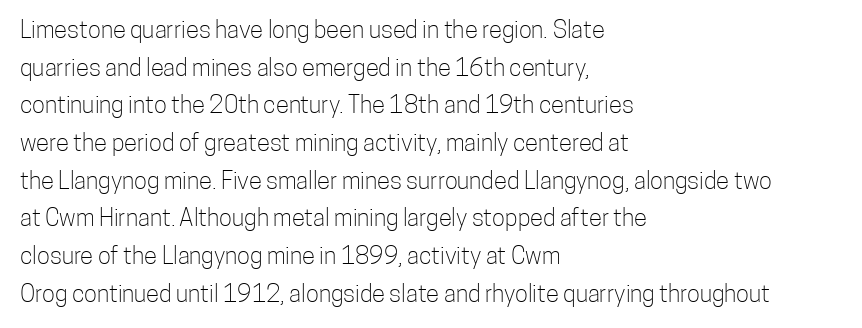
The setting favours the left margin, as ordinary paragraphs usually do. The face looks like a standard text weight, possibly lighter. Each row of text sits above clean, open space. Posture: straight, roman, zero tilt.
